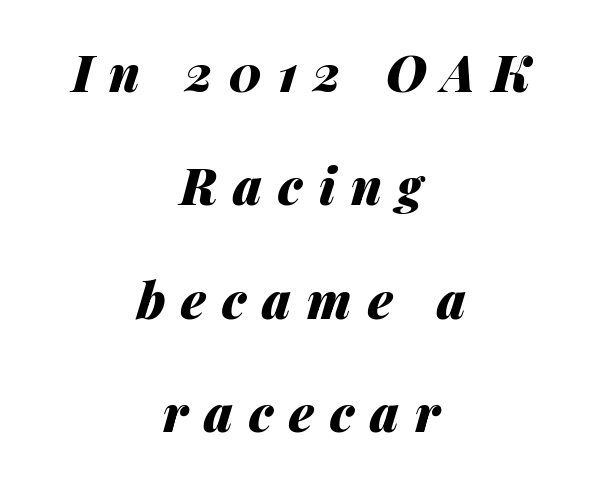
The image shows 50 px heavy type, italic (leaning right); set centered, loose line spacing (2.27x), unusually wide letter spacing (+0.32 em), not underlined; medium stroke contrast and a medium x-height.
